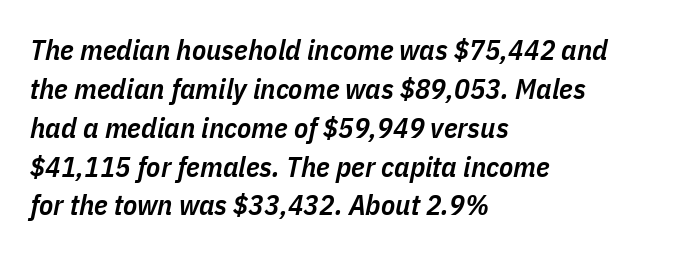
Q: Is the text bold? A: Semi-bold.
Q: Is the text italic (slanted)? A: Yes, it leans right by about 11 degrees.
Q: Is the text underlined? A: No.
Q: How is the paragraph aligned? A: Left-aligned.
Q: Is the spacing between letters normal or unusually wide? A: Normal.
Q: Is the spacing between lines tight, normal or loose? A: Normal.
Q: Width (condensed, normal, or wide)? A: Condensed.
Q: Stroke contrast? A: Low.
Q: x-height? A: Medium.
Q: Monospaced? A: No.
